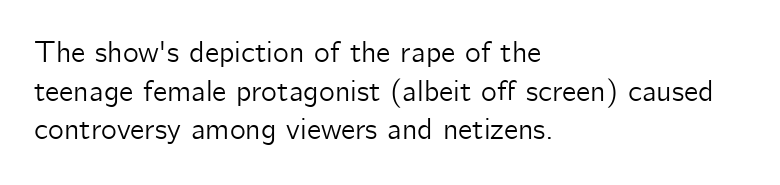
{"serif": "no", "italic": "no", "width": "normal", "stroke_contrast": "low", "x_height": "medium", "monospaced": "no", "underline": "no", "align": "left", "line_spacing": "normal", "line_spacing_ratio": 1.29, "letter_spacing": "normal", "letter_spacing_em": 0.0, "glyph_px": 30}
